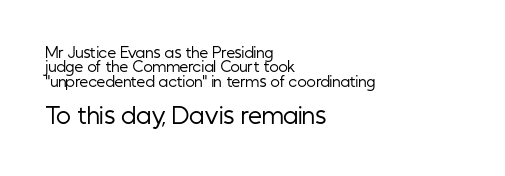
Q: Is the text bold? A: No.
Q: Is the text italic (slanted)? A: No, it is upright.
Q: Is the text underlined? A: No.
Q: How is the paragraph aligned? A: Left-aligned.
Q: Is the spacing between letters normal or unusually wide? A: Normal.
Q: Is the spacing between lines tight, normal or loose? A: Tight.
Q: Which block of text is set in a larger size, the first (top) or the second (bottom)? A: The second (bottom) one.
